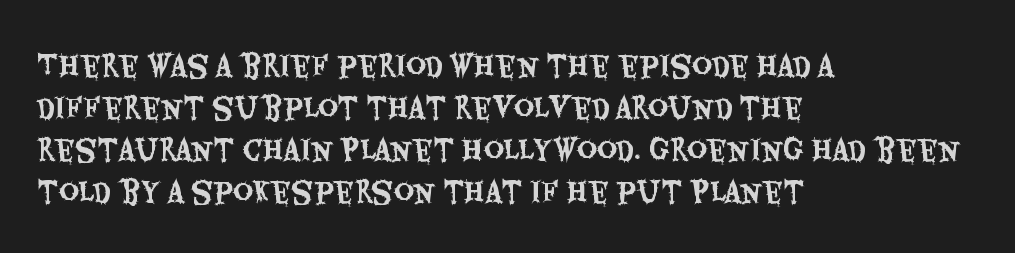
Q: Is the text italic (slanted)? A: No, it is upright.
Q: Is the typeface a serif or a sans-serif typeface? A: Sans-serif.
Q: Is the text underlined? A: No.
Q: How is the paragraph aligned? A: Left-aligned.
Q: Is the spacing between letters normal or unusually wide? A: Normal.
Q: Is the spacing between lines tight, normal or loose? A: Normal.
Q: Width (condensed, normal, or wide)? A: Condensed.
Q: Stroke contrast? A: Medium.
Q: x-height? A: Large.
Q: Monospaced? A: No.
